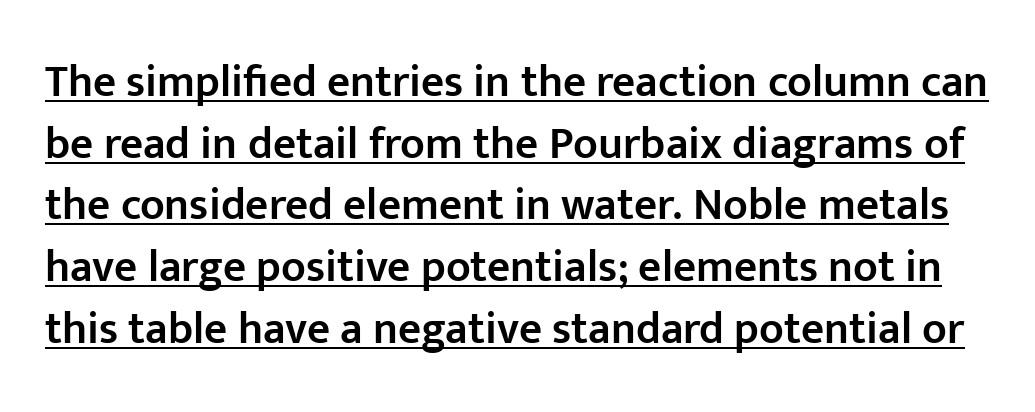
The image shows 45 px semibold sans-serif type, upright; set normal line spacing (1.37x), normal letter spacing, underlined; low stroke contrast and a medium x-height.
